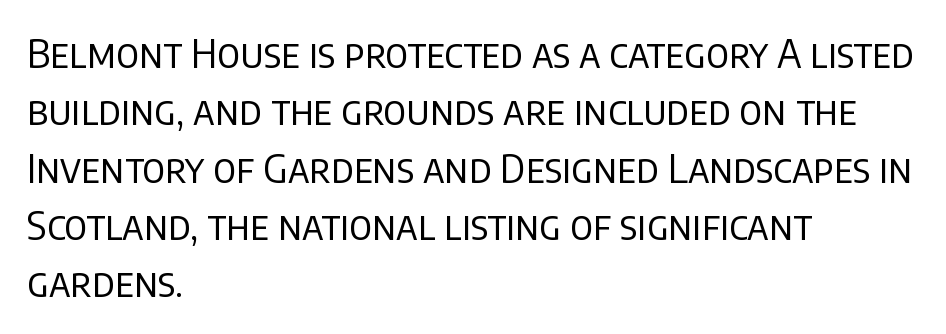
Q: Is the text bold? A: No.
Q: Is the text italic (slanted)? A: No, it is upright.
Q: Is the typeface a serif or a sans-serif typeface? A: Sans-serif.
Q: Is the text underlined? A: No.
Q: How is the paragraph aligned? A: Left-aligned.
Q: Is the spacing between letters normal or unusually wide? A: Normal.
Q: Is the spacing between lines tight, normal or loose? A: Normal.
Q: Width (condensed, normal, or wide)? A: Normal.
Q: Stroke contrast? A: Low.
Q: x-height? A: Large.
Q: Monospaced? A: No.
